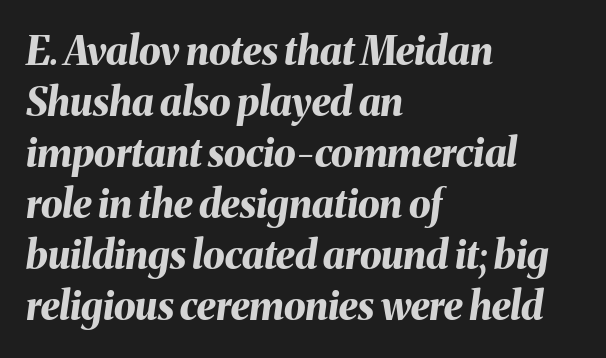
The image shows 39 px bold type, italic (leaning right); set left-aligned, normal line spacing (1.31x), normal letter spacing, not underlined; medium stroke contrast and a medium x-height.
